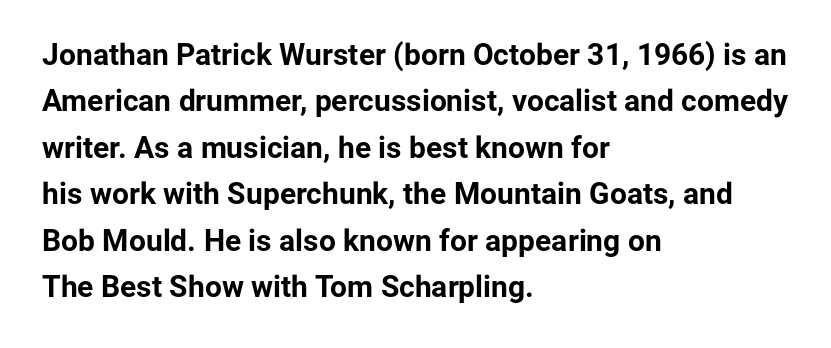
Q: Is the text bold? A: Yes.
Q: Is the text italic (slanted)? A: No, it is upright.
Q: Is the typeface a serif or a sans-serif typeface? A: Sans-serif.
Q: Is the text underlined? A: No.
Q: How is the paragraph aligned? A: Left-aligned.
Q: Is the spacing between letters normal or unusually wide? A: Normal.
Q: Is the spacing between lines tight, normal or loose? A: Normal.
Q: Width (condensed, normal, or wide)? A: Normal.
Q: Stroke contrast? A: Low.
Q: x-height? A: Medium.
Q: Monospaced? A: No.
